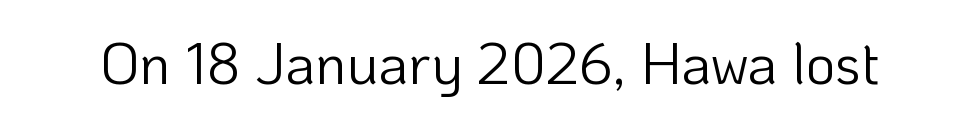
Q: Is the text bold? A: No.
Q: Is the text italic (slanted)? A: No, it is upright.
Q: Is the typeface a serif or a sans-serif typeface? A: Sans-serif.
Q: Is the text underlined? A: No.
Q: Is the spacing between letters normal or unusually wide? A: Normal.
Q: Width (condensed, normal, or wide)? A: Normal.
Q: Stroke contrast? A: Low.
Q: x-height? A: Medium.
Q: Monospaced? A: No.
